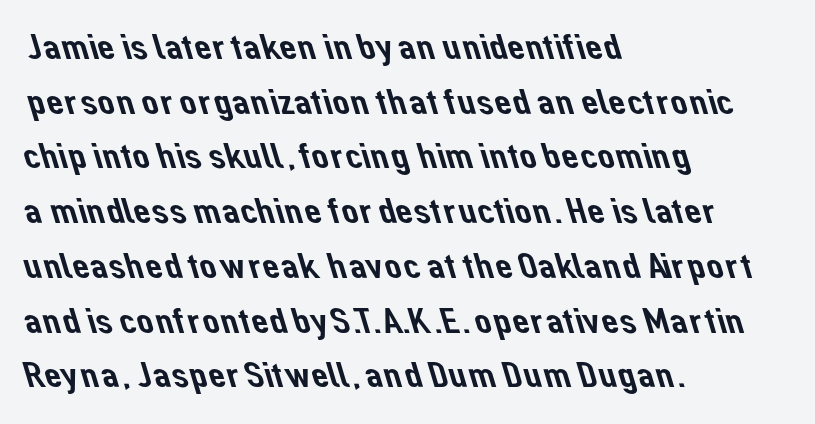
In CSS terms this would be text-align: left. Leading: standard. Unmarked baselines from the first word to the last. This sample uses a sans-serif face. Short note: letters normally spaced.
